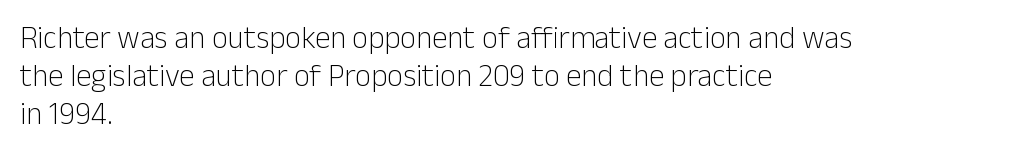
The strokes are not fattened; the text isn't bold. Inter-character spacing is left at the font's built-in metrics. The axis of the letterforms is exactly vertical. The passage shown is typeset with a sans-serif family.
